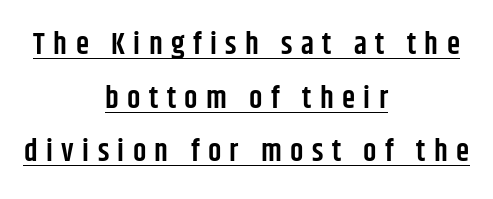
Q: Is the text bold? A: Semi-bold.
Q: Is the text italic (slanted)? A: No, it is upright.
Q: Is the typeface a serif or a sans-serif typeface? A: Sans-serif.
Q: Is the text underlined? A: Yes.
Q: How is the paragraph aligned? A: Centered.
Q: Is the spacing between letters normal or unusually wide? A: Unusually wide.
Q: Width (condensed, normal, or wide)? A: Condensed.
Q: Stroke contrast? A: Low.
Q: x-height? A: Large.
Q: Monospaced? A: No.
